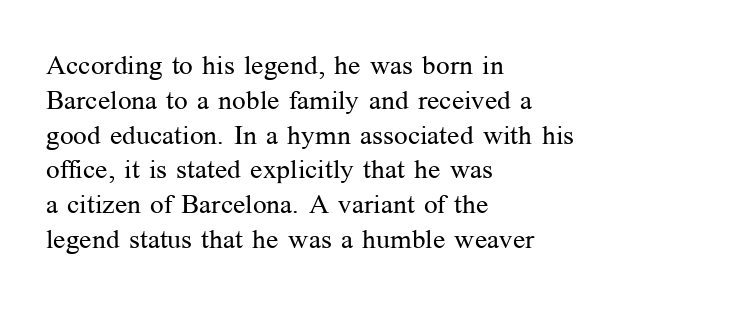
{"italic": "no", "bold": "no", "underline": "no", "align": "left", "line_spacing": "normal", "line_spacing_ratio": 1.29, "letter_spacing": "normal", "letter_spacing_em": 0.0, "glyph_px": 27}
